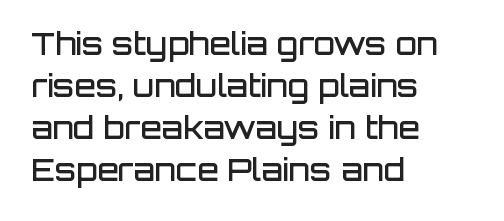
The image shows 31 px semibold sans-serif type, upright; set left-aligned, normal line spacing (1.36x), normal letter spacing, not underlined; low stroke contrast and a large x-height.
